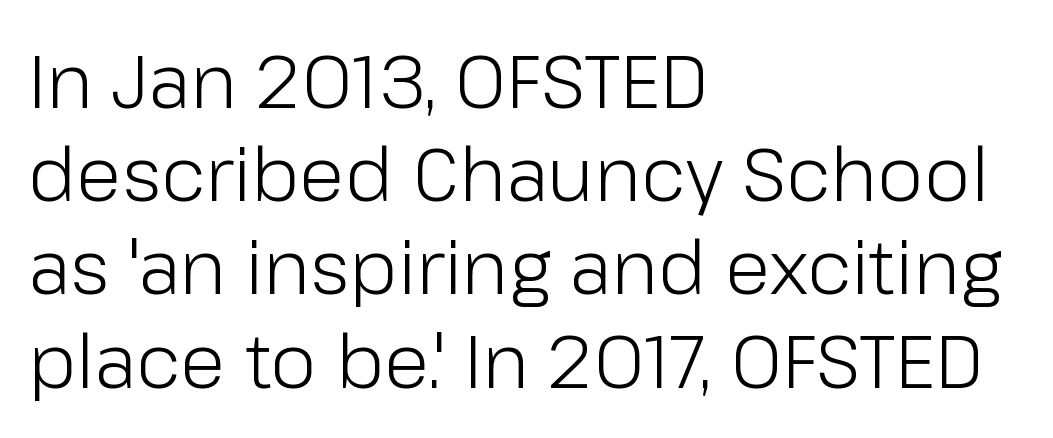
Decoration check: the copy has no underline. Horizontal bands of white between lines are of average thickness. Is the letter spacing exaggerated? No — it looks like the ordinary default. The designer went with a sans here, leaving each stem footless.
